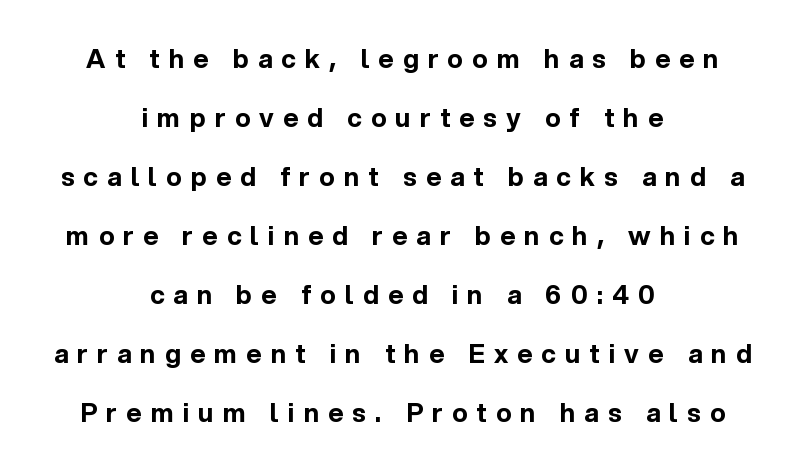
Widely set lines give the paragraph a tall, airy silhouette. Where is the straight margin? There isn't one; the lines are centered. Is the letter spacing exaggerated? Yes — the characters are pushed far apart. The space directly below the letters is spotless. The letters stand upright; this is a roman face.
